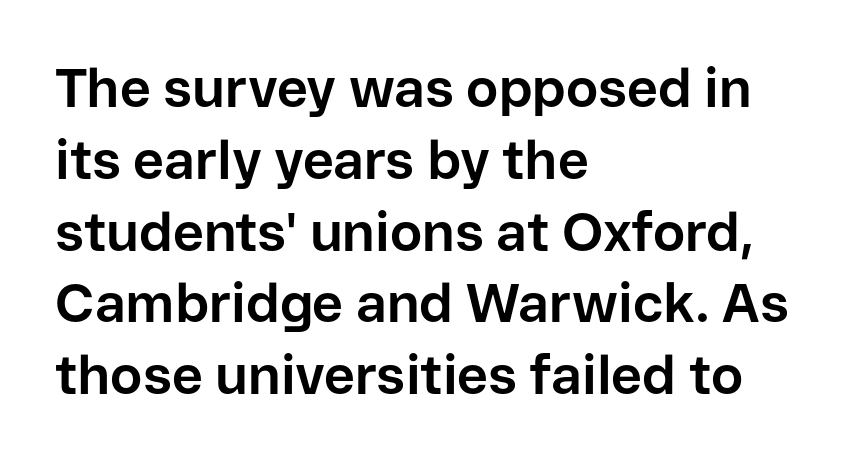
Designer's note — italics off, roman on. Note the varied advance widths — an 'i' is clearly narrower than an 'm'. Students, note that the glyphs here touch the page at normal intervals. Whoever set this chose a conventional vertical rhythm. The face used here has the dense, thick strokes of a bold.
